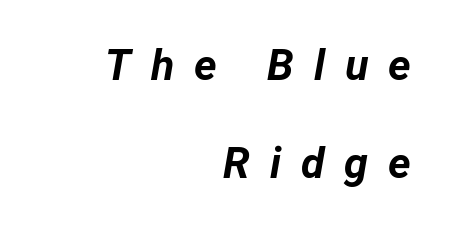
The image shows 43 px bold type, italic (leaning right); set right-aligned, loose line spacing (2.28x), unusually wide letter spacing (+0.46 em), not underlined; low stroke contrast and a medium x-height.
